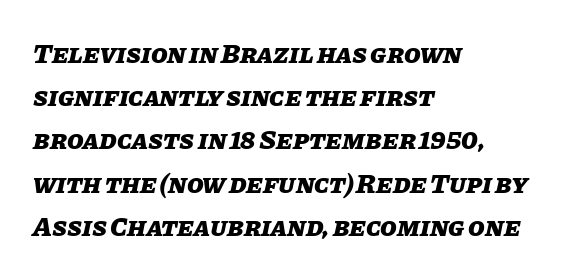
The image shows 27 px bold type, italic (leaning right); set left-aligned, normal line spacing (1.6x), normal letter spacing, not underlined.
